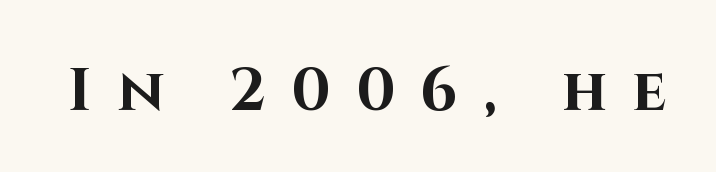
Character widths vary here, with narrow letters taking less room than wide ones. Every character sits straight up, as roman type does. The glyphs in this specimen are sans serif. Its strokes are broad and dark, the hallmark of bold type. The rendering inserts visible extra space after every character.
